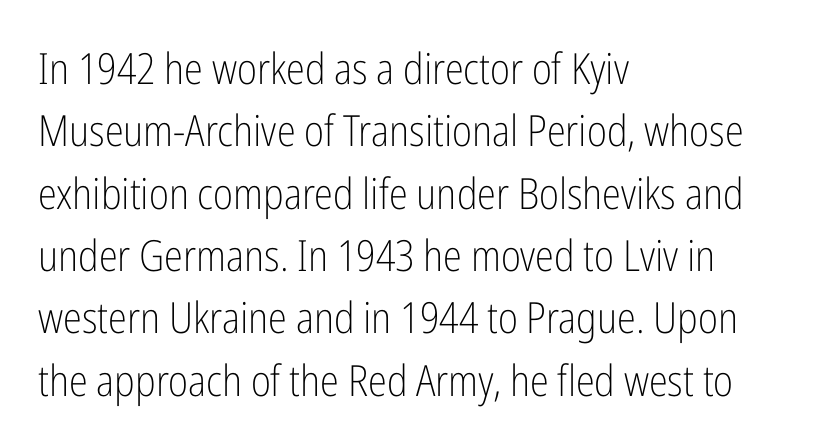
Compared with a typical body face, this is equally light or lighter still. Does the lettering tilt? It doesn't — this is upright. The face used here is a sans, in the tradition of grotesques and geometrics. Reading down the column, the eye jumps a familiar distance to each next line. The rendering uses natural spacing where letterforms have individual widths.
